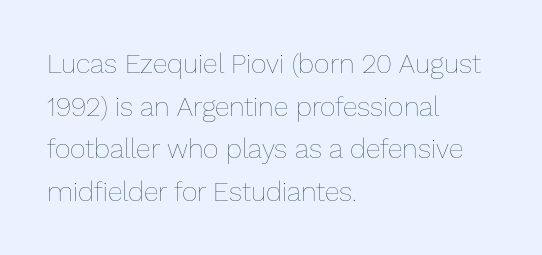
The image shows 27 px text type, upright; set left-aligned, normal line spacing (1.58x), normal letter spacing, not underlined.
